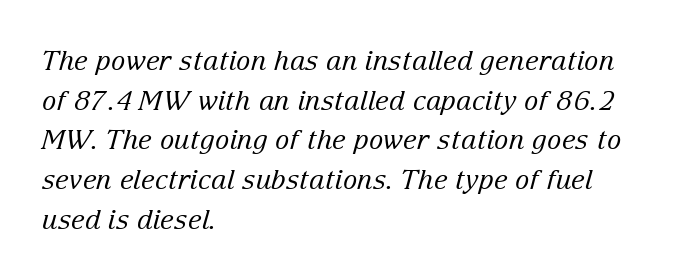
The image shows 27 px text type, italic (leaning right); set left-aligned, normal line spacing (1.47x), normal letter spacing, not underlined.
